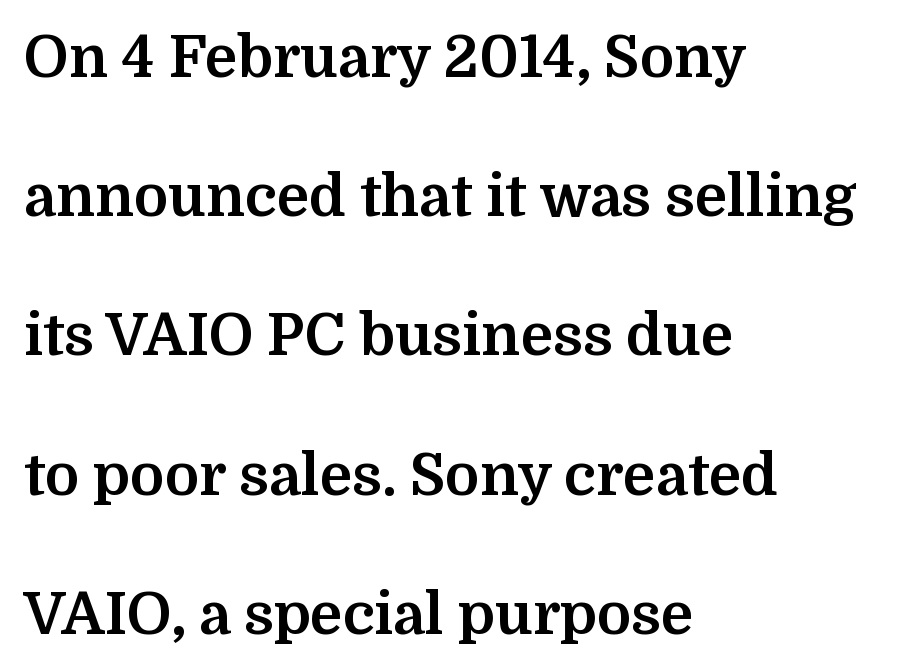
This sample is left-justified, so line endings fall wherever the words run out. Character widths vary here, with narrow letters taking less room than wide ones. Old-style or modern, the face here clearly has serifs. Quick note: not italic, upright. This block would shrink considerably if given ordinary leading; it's expanded now. This is heavy type, rendered in bold.
